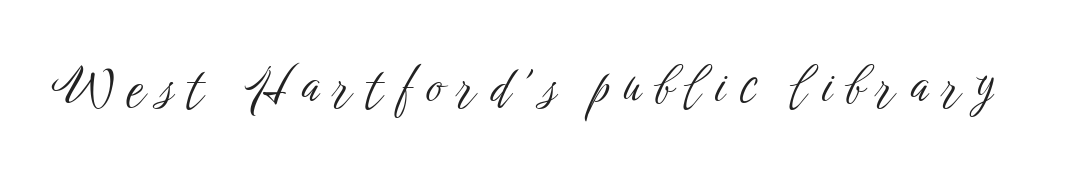
The image shows 50 px light, condensed sans-serif type; set unusually wide letter spacing (+0.29 em), not underlined; low stroke contrast and a medium x-height.
